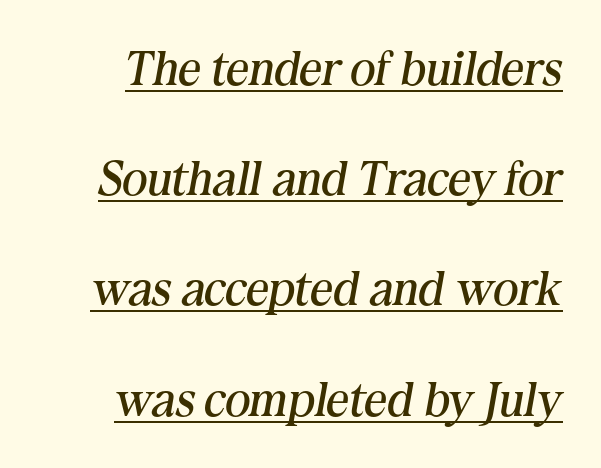
It's the slanting kind of type. Horizontal bands of white between lines are thick stripes. You could call the tracking neutral — neither tight nor loose. The passage shown is typeset with a serif family.
